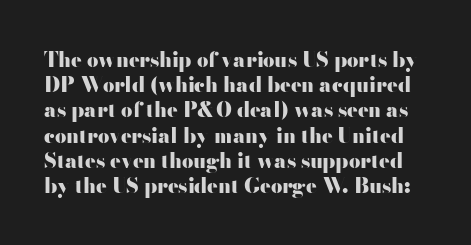
The image shows 20 px bold type, upright; set normal line spacing (1.26x), normal letter spacing, not underlined.
